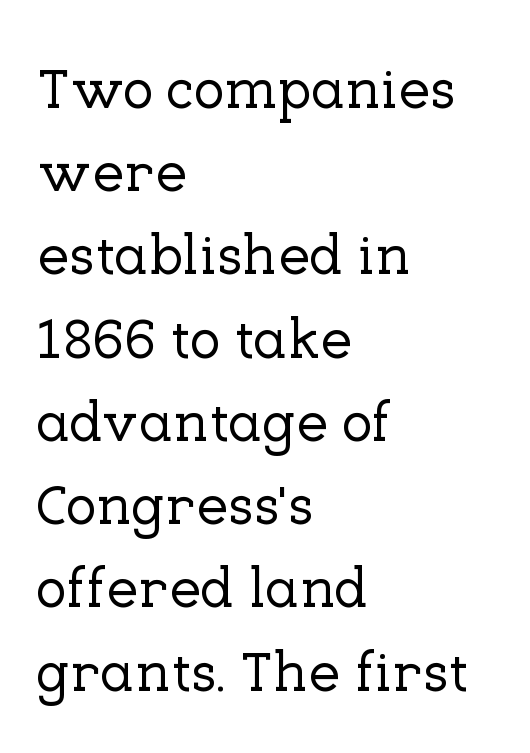
The image shows 57 px serif type, upright; set left-aligned, normal line spacing (1.46x), normal letter spacing, not underlined; low stroke contrast and a medium x-height.
